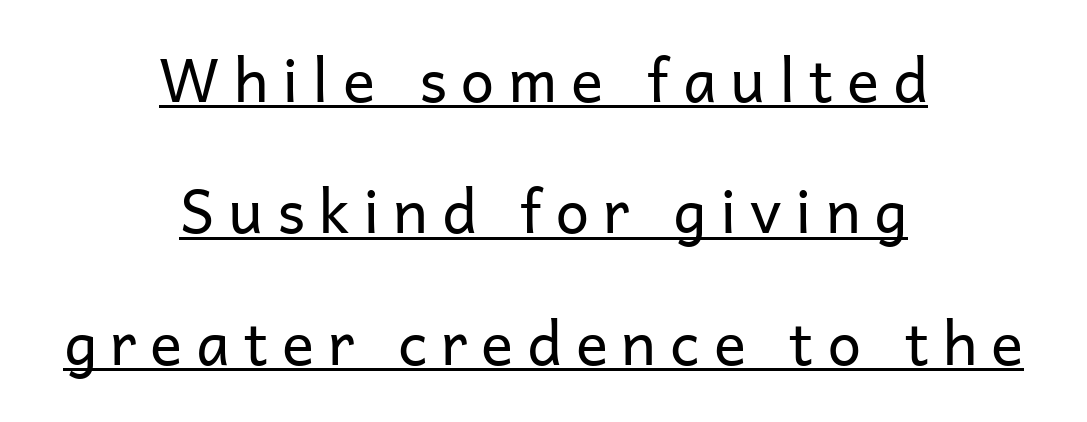
The image shows 60 px regular-weight sans-serif type, upright; set centered, loose line spacing (2.19x), unusually wide letter spacing (+0.23 em), underlined; low stroke contrast and a medium x-height.
